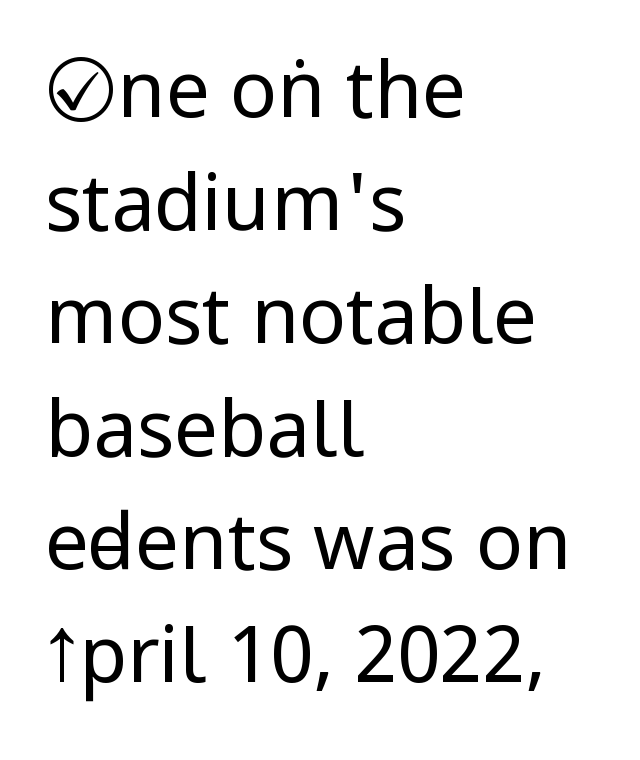
The image shows 78 px regular-weight, condensed sans-serif type, upright; set left-aligned, normal line spacing (1.45x), normal letter spacing, not underlined; low stroke contrast.
